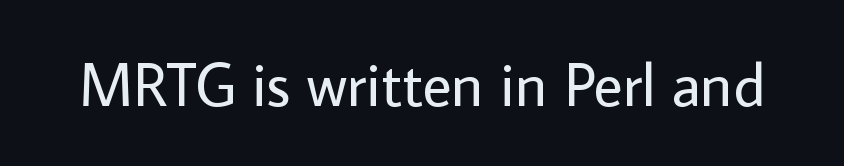
The image shows 61 px regular-weight sans-serif type, upright; set normal letter spacing, not underlined; low stroke contrast and a medium x-height.
